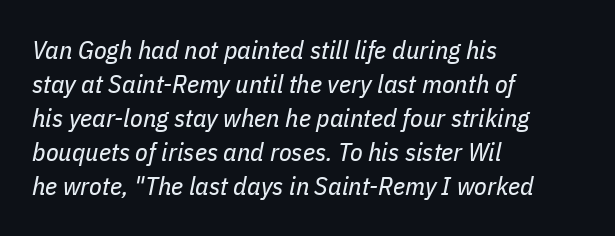
Q: Is the text bold? A: No.
Q: Is the text italic (slanted)? A: Yes, it leans right by about 11 degrees.
Q: Is the text underlined? A: No.
Q: How is the paragraph aligned? A: Left-aligned.
Q: Is the spacing between letters normal or unusually wide? A: Normal.
Q: Is the spacing between lines tight, normal or loose? A: Normal.
